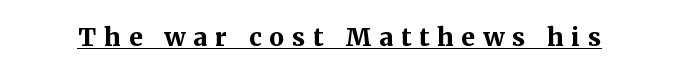
Q: Is the text bold? A: Yes.
Q: Is the text italic (slanted)? A: No, it is upright.
Q: Is the text underlined? A: Yes.
Q: Is the spacing between letters normal or unusually wide? A: Unusually wide.
